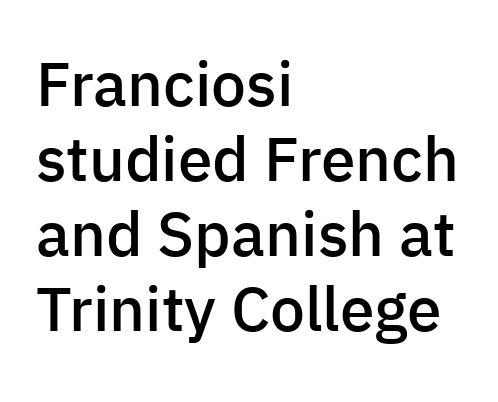
These words are printed semibold, heavier than regular yet not bold. Has an underline been added? It has not. The lines in this sample share a left origin and differ only in where they stop. Every stem runs plumb, perpendicular to the baseline. The passage shown is typed in a proportional face where columns would drift.
